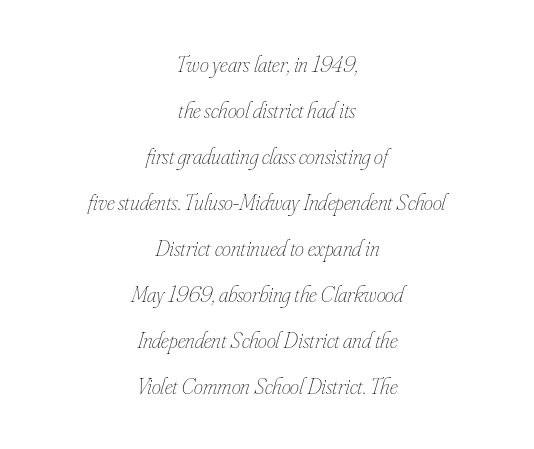
The image shows 23 px text type, italic (leaning right); set centered, loose line spacing (2.0x), normal letter spacing, not underlined.
